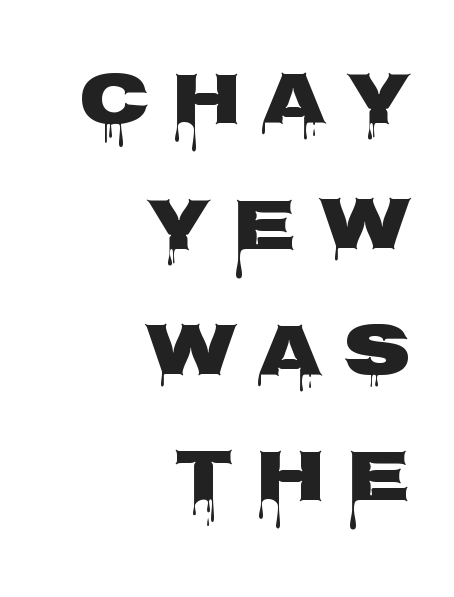
{"serif": "no", "italic": "no", "bold": "yes", "weight": "heavy", "width": "wide", "stroke_contrast": "low", "x_height": "large", "monospaced": "no", "underline": "no", "align": "right", "line_spacing": "normal", "line_spacing_ratio": 1.7, "letter_spacing": "wide", "letter_spacing_em": 0.28, "glyph_px": 74}
